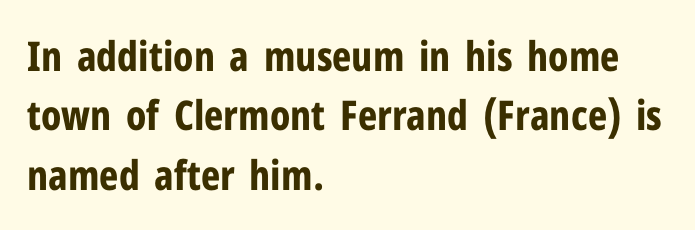
The image shows 41 px bold, condensed sans-serif type, upright; set left-aligned, normal line spacing (1.45x), normal letter spacing, not underlined; low stroke contrast and a medium x-height.
